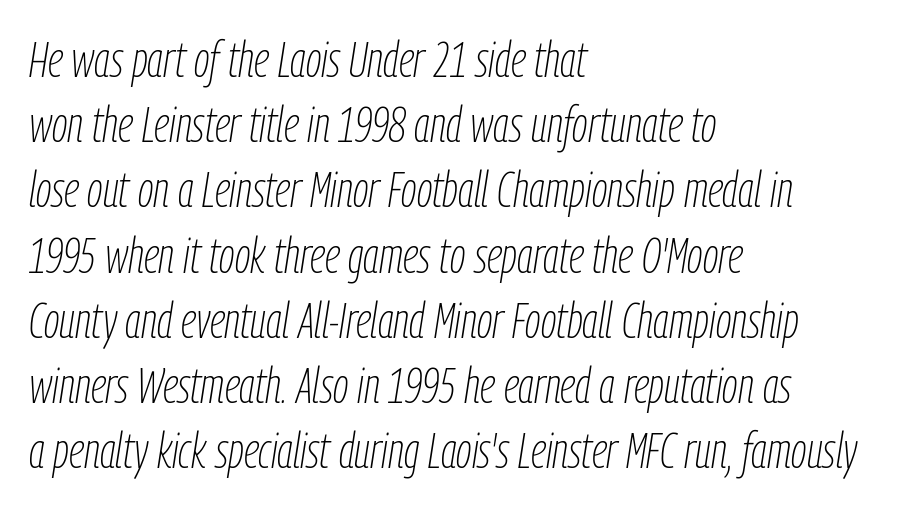
{"italic": "yes", "lean": "right", "slant_degrees": 9, "bold": "no", "weight": "thin", "width": "condensed", "stroke_contrast": "low", "x_height": "medium", "monospaced": "no", "underline": "no", "align": "left", "line_spacing": "normal", "line_spacing_ratio": 1.33, "letter_spacing": "normal", "letter_spacing_em": 0.0, "glyph_px": 49}
